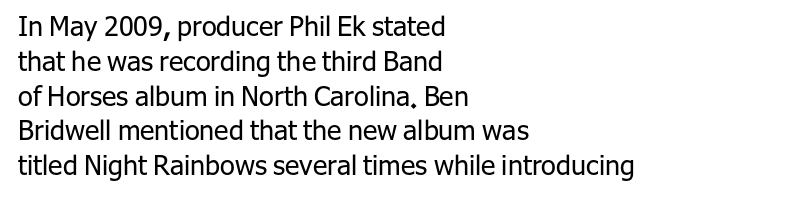
The image shows 27 px text type, upright; set left-aligned, normal line spacing (1.29x), normal letter spacing, not underlined.
